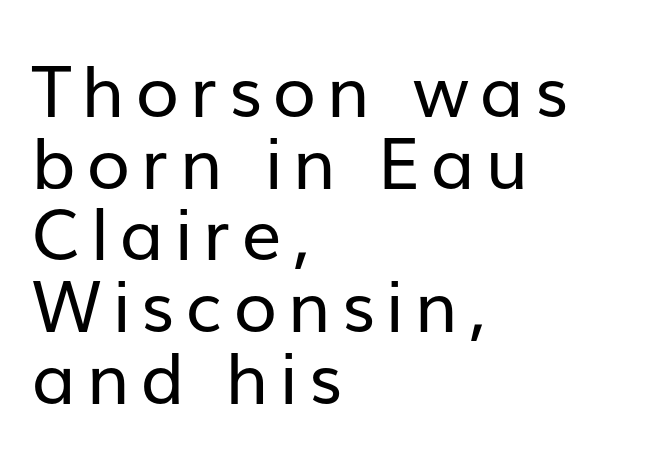
Q: Is the text bold? A: No.
Q: Is the text italic (slanted)? A: No, it is upright.
Q: Is the typeface a serif or a sans-serif typeface? A: Sans-serif.
Q: Is the text underlined? A: No.
Q: How is the paragraph aligned? A: Left-aligned.
Q: Is the spacing between lines tight, normal or loose? A: Tight.
Q: Width (condensed, normal, or wide)? A: Normal.
Q: Stroke contrast? A: Low.
Q: x-height? A: Medium.
Q: Monospaced? A: No.
